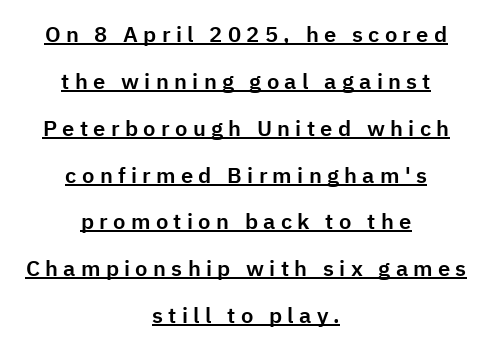
Q: Is the text italic (slanted)? A: No, it is upright.
Q: Is the text underlined? A: Yes.
Q: How is the paragraph aligned? A: Centered.
Q: Is the spacing between letters normal or unusually wide? A: Unusually wide.
Q: Is the spacing between lines tight, normal or loose? A: Loose.
